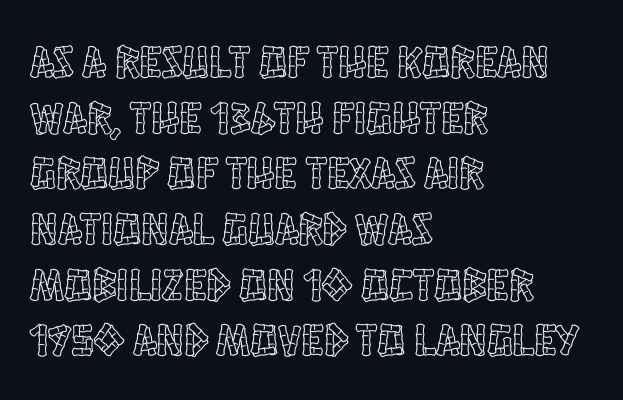
Q: Is the text italic (slanted)? A: No, it is upright.
Q: Is the text underlined? A: No.
Q: How is the paragraph aligned? A: Left-aligned.
Q: Is the spacing between letters normal or unusually wide? A: Normal.
Q: Width (condensed, normal, or wide)? A: Condensed.
Q: x-height? A: Large.
Q: Monospaced? A: No.
